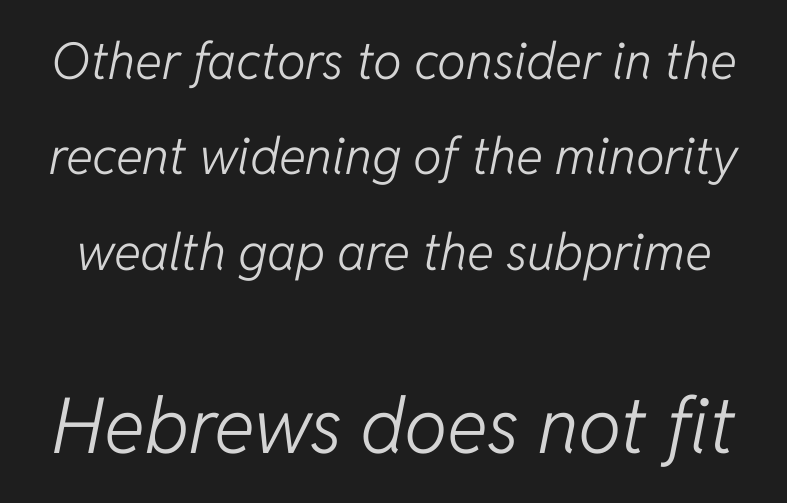
The image shows 77 px light type, italic (leaning right); set line spacing 1.87x, normal letter spacing, not underlined; the second (bottom) block is 1.51x larger; low stroke contrast and a medium x-height.
